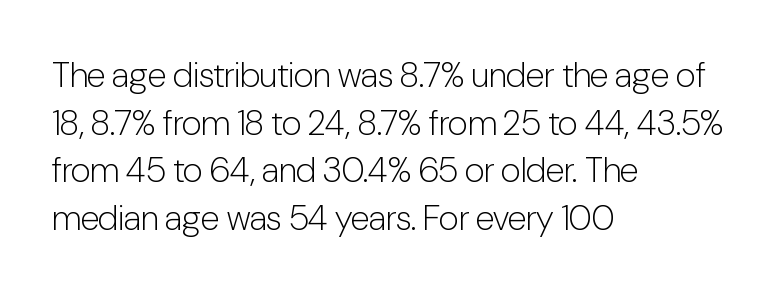
The letters advance in unequal steps, a hallmark of proportional type. Rows of type keep a routine distance in the vertical direction. Caption: multi-line text, flush left, ragged right. Examine the stroke ends and you'll find no serifs.
